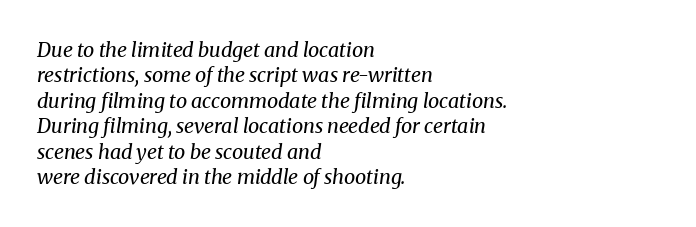
The image shows 20 px text type, italic (leaning right); set left-aligned, normal line spacing (1.27x), normal letter spacing, not underlined.
